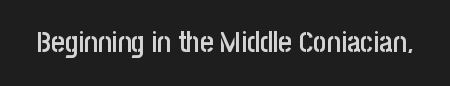
{"serif": "no", "italic": "no", "bold": "semi", "weight": "semibold", "width": "condensed", "stroke_contrast": "low", "x_height": "large", "monospaced": "no", "underline": "no", "letter_spacing": "normal", "letter_spacing_em": 0.0, "glyph_px": 29}
